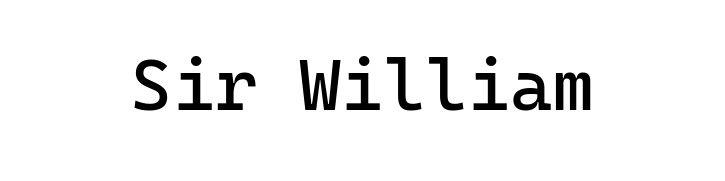
The image shows 72 px regular-weight sans-serif type, upright, monospaced; set normal letter spacing, not underlined; low stroke contrast and a medium x-height.
